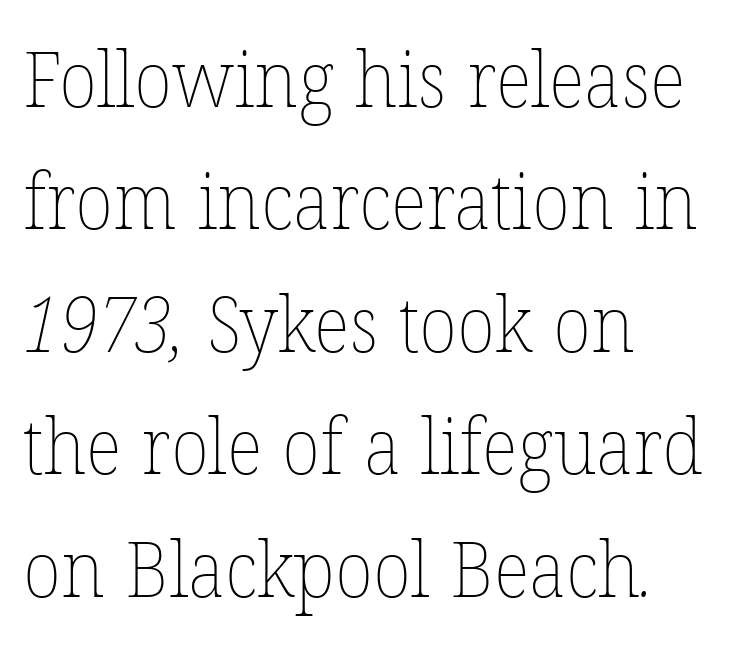
The image shows 78 px thin type; set left-aligned, normal line spacing (1.57x), normal letter spacing, not underlined; low stroke contrast and a medium x-height.
